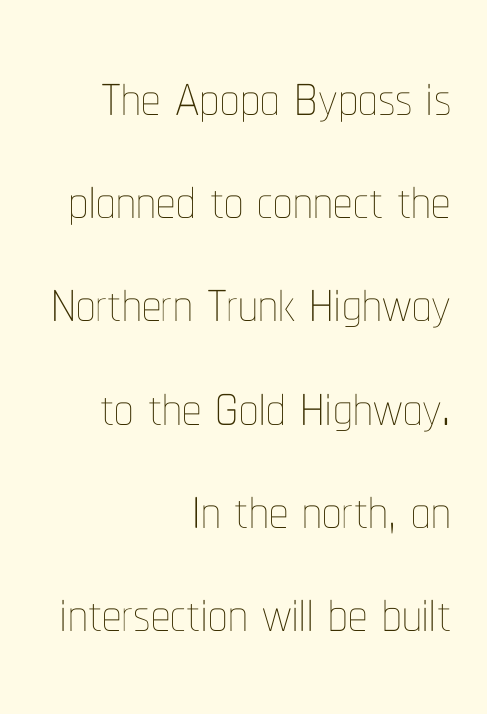
Q: Is the text bold? A: No.
Q: Is the text italic (slanted)? A: No, it is upright.
Q: Is the text underlined? A: No.
Q: How is the paragraph aligned? A: Right-aligned.
Q: Is the spacing between letters normal or unusually wide? A: Normal.
Q: Is the spacing between lines tight, normal or loose? A: Normal.
Q: Width (condensed, normal, or wide)? A: Condensed.
Q: Stroke contrast? A: Low.
Q: x-height? A: Medium.
Q: Monospaced? A: No.
